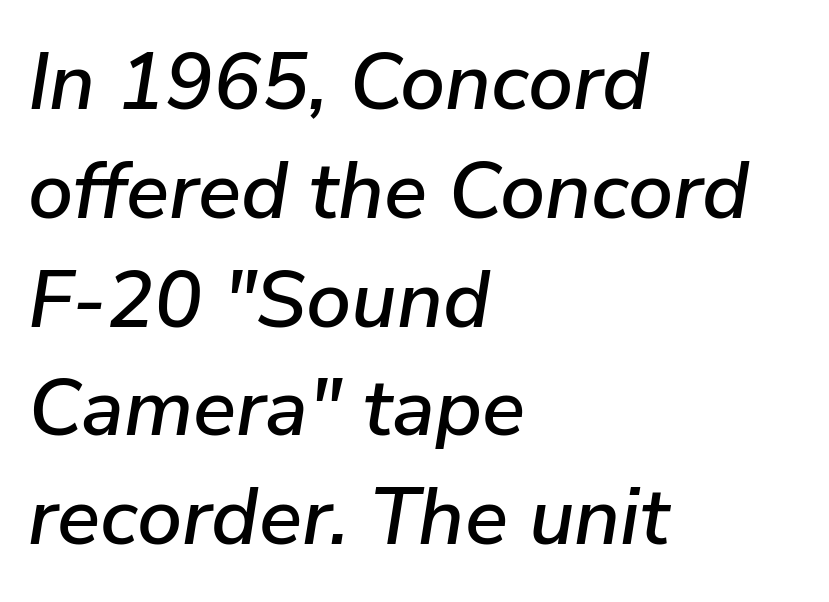
Plain, unruled lines of type. A typesetter would call this proportional, since set widths differ per character. Short and long lines alike share a common starting point at left. The whole block is typeset with a tilt. Standard letterfit; no display-style spreading of the glyphs. Interline gaps are of average width in this sample.
